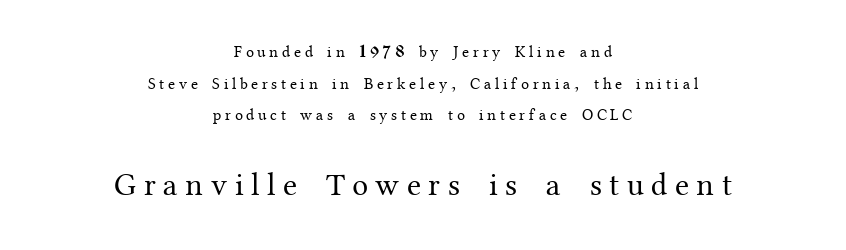
Q: Is the text bold? A: No.
Q: Is the text italic (slanted)? A: No, it is upright.
Q: Is the typeface a serif or a sans-serif typeface? A: Serif.
Q: Is the text underlined? A: No.
Q: How is the paragraph aligned? A: Centered.
Q: Is the spacing between letters normal or unusually wide? A: Unusually wide.
Q: Is the spacing between lines tight, normal or loose? A: Loose.
Q: Which block of text is set in a larger size, the first (top) or the second (bottom)? A: The second (bottom) one.
Q: Width (condensed, normal, or wide)? A: Normal.
Q: Stroke contrast? A: Medium.
Q: x-height? A: Medium.
Q: Monospaced? A: No.
